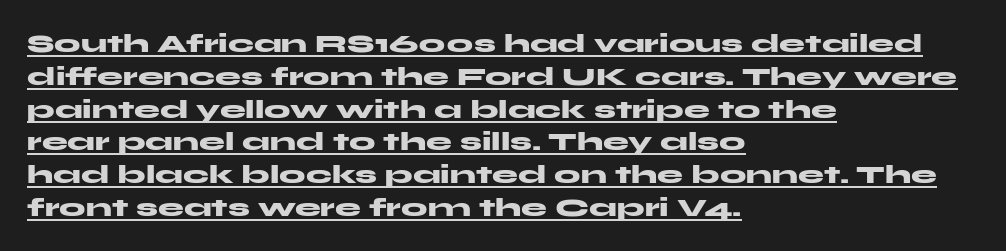
Compared with an ordinary text face, these strokes are far heavier — a full bold. Look at the tracking — it's just the regular setting, nothing added. A typesetter would mark this as roman, not italic. Compared with undecorated copy, this sample adds a rule below the words. Evenly set lines give the paragraph a standard silhouette.
